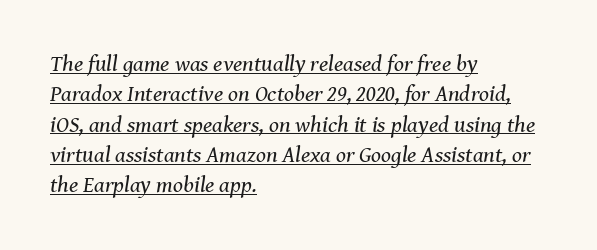
The image shows 23 px text type, italic (leaning right); set left-aligned, normal line spacing (1.32x), normal letter spacing, underlined.
